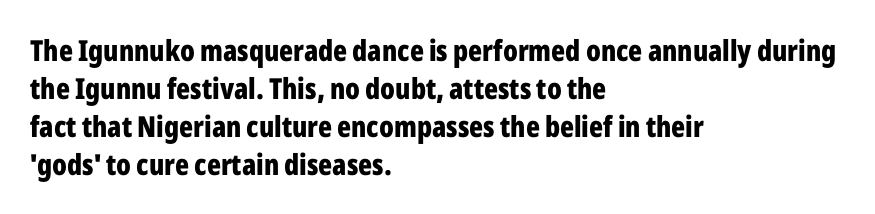
This sample has the flowing, uneven cadence of proportional lettering. Has an underline been added? It has not. Posture: upright roman. Chunky letters — that's bold for sure. This is sans-serif lettering, the kind often seen on screens and signage. Each word holds together tightly as a unit, with standard inter-letter gaps.
